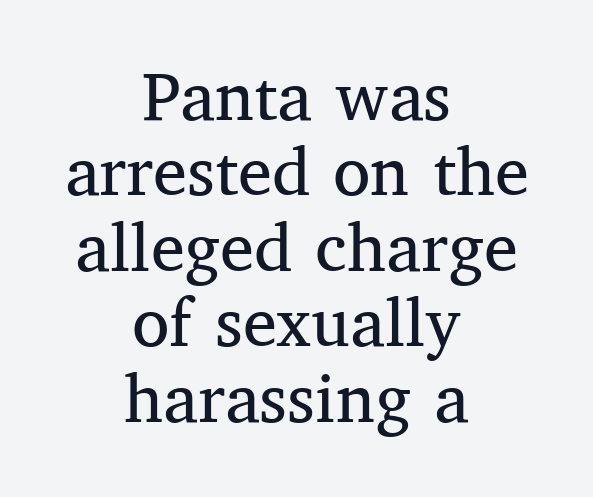
Compared with a flush-left layout, this one balances lines on the center instead. This sample has the flowing, uneven cadence of proportional lettering. Each row of text sits above clean, open space. These lines were composed using upright roman letters.
